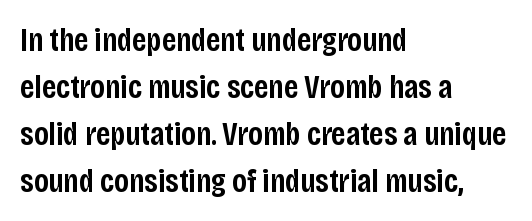
Q: Is the text bold? A: Semi-bold.
Q: Is the text italic (slanted)? A: No, it is upright.
Q: Is the typeface a serif or a sans-serif typeface? A: Sans-serif.
Q: Is the text underlined? A: No.
Q: How is the paragraph aligned? A: Left-aligned.
Q: Is the spacing between letters normal or unusually wide? A: Normal.
Q: Is the spacing between lines tight, normal or loose? A: Normal.
Q: Width (condensed, normal, or wide)? A: Condensed.
Q: Stroke contrast? A: Low.
Q: x-height? A: Large.
Q: Monospaced? A: No.
